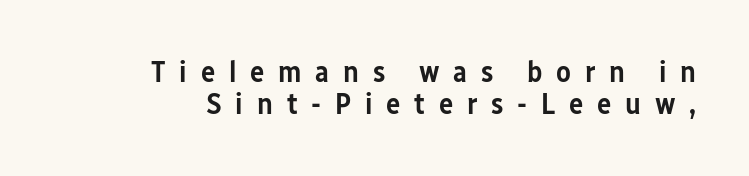
{"serif": "no", "italic": "no", "bold": "semi", "weight": "semibold", "width": "condensed", "stroke_contrast": "low", "x_height": "medium", "monospaced": "no", "underline": "no", "align": "right", "line_spacing": "tight", "line_spacing_ratio": 1.08, "letter_spacing": "wide", "letter_spacing_em": 0.46, "glyph_px": 30}
